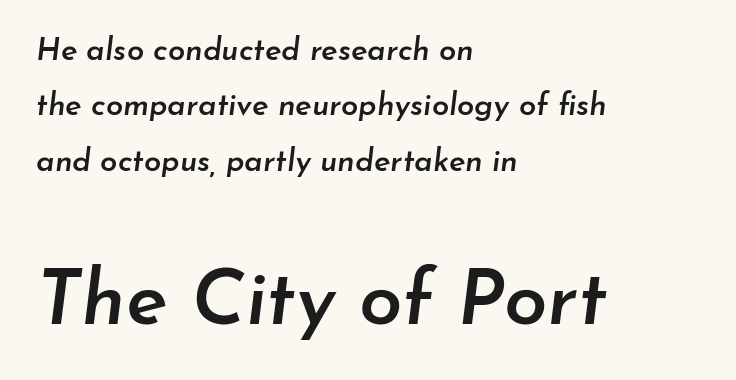
{"italic": "yes", "lean": "right", "slant_degrees": 7, "bold": "semi", "weight": "semibold", "width": "normal", "stroke_contrast": "low", "x_height": "small", "monospaced": "no", "underline": "no", "align": "left", "line_spacing_ratio": 1.79, "letter_spacing": "normal", "letter_spacing_em": 0.0, "larger_block": "second", "size_ratio": 2.52, "glyph_px": 78}
